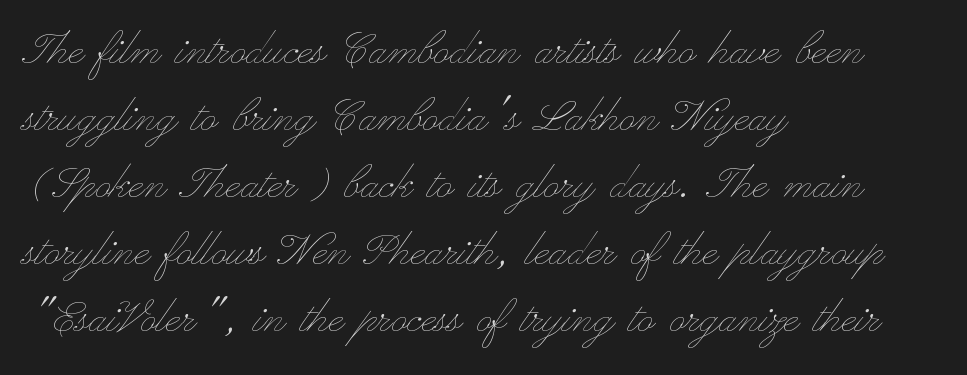
{"bold": "no", "weight": "thin", "width": "wide", "stroke_contrast": "low", "x_height": "small", "monospaced": "no", "underline": "no", "align": "left", "line_spacing_ratio": 1.24, "letter_spacing": "normal", "letter_spacing_em": 0.0, "glyph_px": 54}
